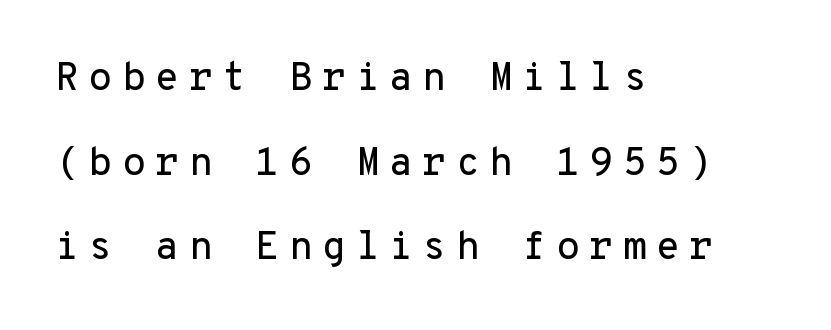
The image shows 39 px sans-serif type, upright, monospaced; set left-aligned, loose line spacing (2.17x), unusually wide letter spacing (+0.24 em), not underlined; low stroke contrast and a medium x-height.
